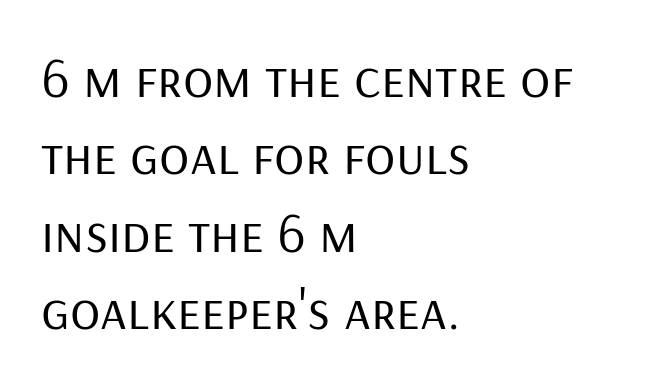
The image shows 56 px regular-weight sans-serif type, upright; set left-aligned, normal line spacing (1.38x), normal letter spacing, not underlined; low stroke contrast and a medium x-height.
